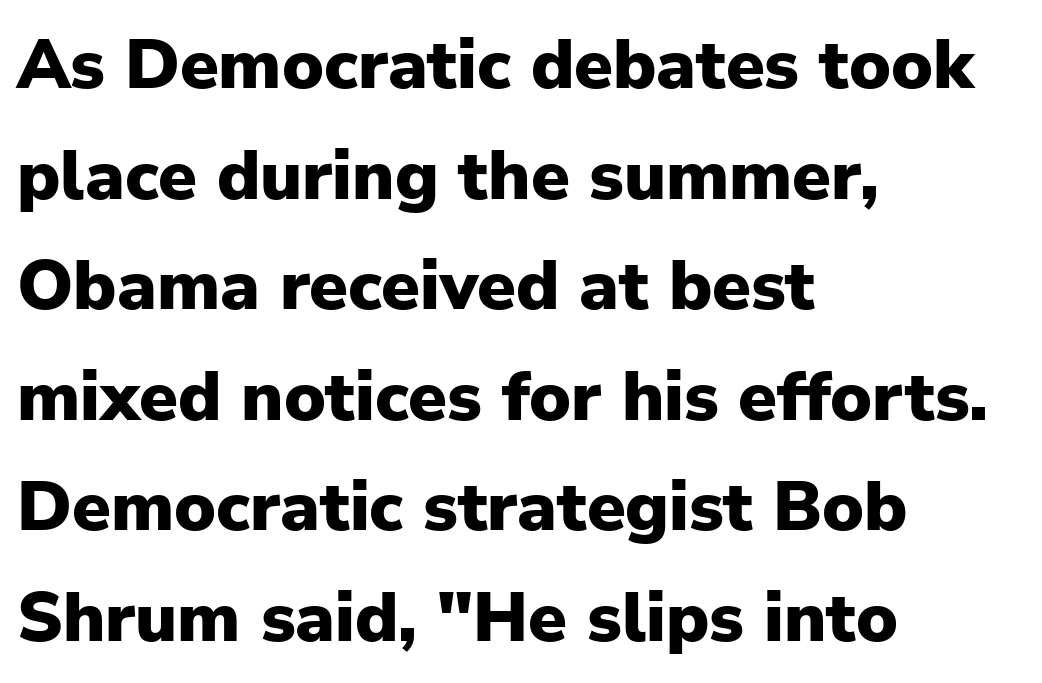
{"serif": "no", "italic": "no", "bold": "yes", "weight": "heavy", "width": "normal", "stroke_contrast": "low", "x_height": "medium", "monospaced": "no", "underline": "no", "align": "left", "line_spacing": "normal", "line_spacing_ratio": 1.58, "letter_spacing": "normal", "letter_spacing_em": 0.0, "glyph_px": 70}
